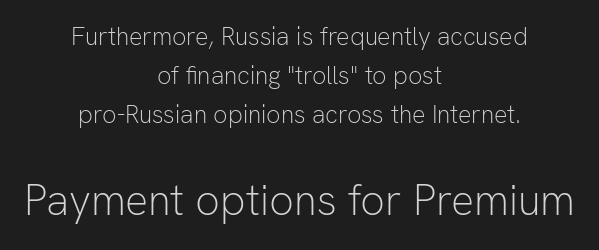
Proportional: the letters do not fall into vertical columns. The face looks like a standard text weight, possibly lighter. Is the lower block the larger one? Yes — the lower block carries the bigger type. If you folded the block vertically in half, each line would mirror itself in length.
